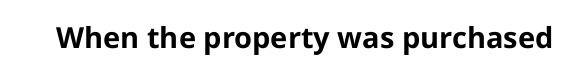
Q: Is the text bold? A: Yes.
Q: Is the text italic (slanted)? A: No, it is upright.
Q: Is the typeface a serif or a sans-serif typeface? A: Sans-serif.
Q: Is the text underlined? A: No.
Q: Is the spacing between letters normal or unusually wide? A: Normal.
Q: Width (condensed, normal, or wide)? A: Normal.
Q: Stroke contrast? A: Low.
Q: x-height? A: Medium.
Q: Monospaced? A: No.
